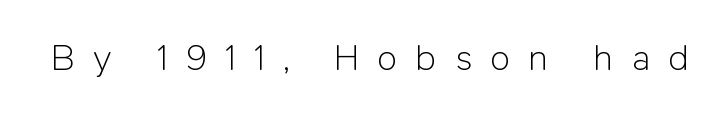
The image shows 37 px light sans-serif type, upright; set unusually wide letter spacing (+0.49 em), not underlined; low stroke contrast and a medium x-height.
